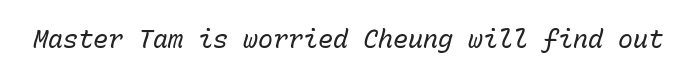
The image shows 25 px text type, italic (leaning right); set normal letter spacing, not underlined.
